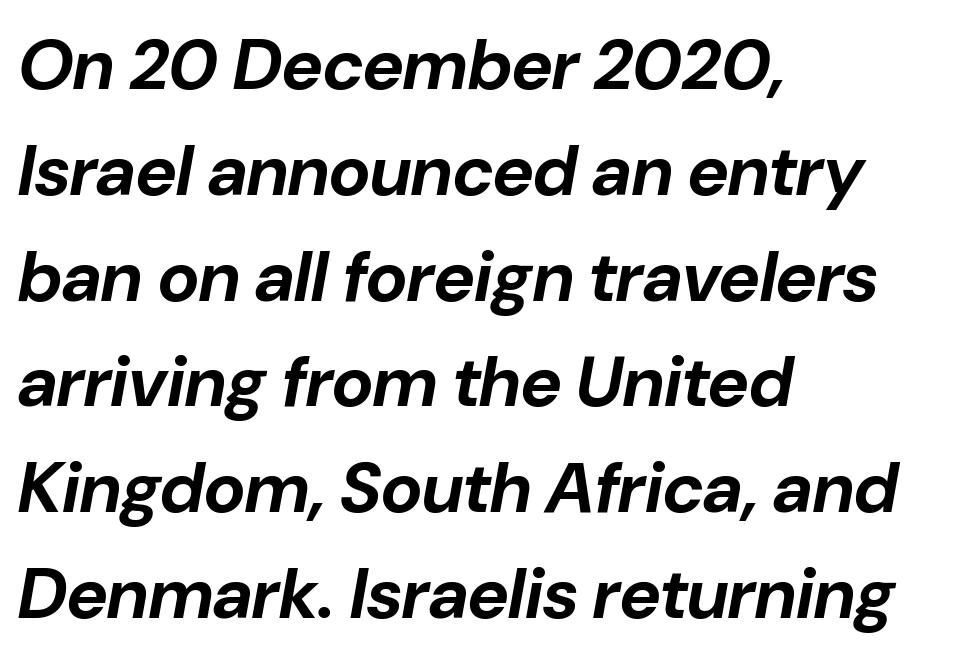
Q: Is the text bold? A: Yes.
Q: Is the text italic (slanted)? A: Yes, it leans right by about 10 degrees.
Q: Is the text underlined? A: No.
Q: How is the paragraph aligned? A: Left-aligned.
Q: Is the spacing between letters normal or unusually wide? A: Normal.
Q: Is the spacing between lines tight, normal or loose? A: Normal.
Q: Width (condensed, normal, or wide)? A: Normal.
Q: Stroke contrast? A: Low.
Q: x-height? A: Medium.
Q: Monospaced? A: No.
